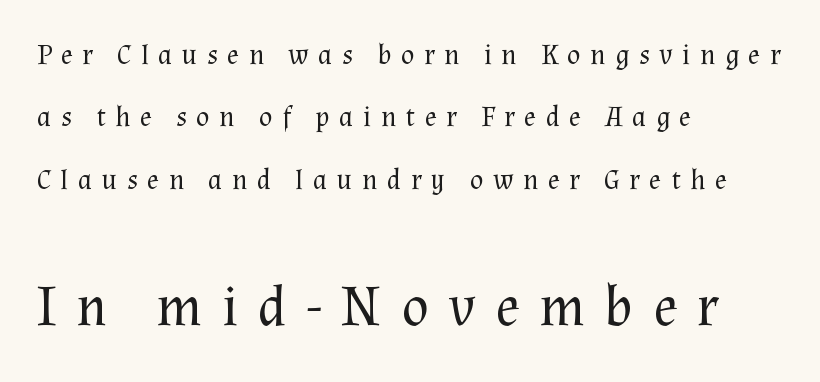
Q: Is the text bold? A: No.
Q: Is the text italic (slanted)? A: No, it is upright.
Q: Is the text underlined? A: No.
Q: How is the paragraph aligned? A: Left-aligned.
Q: Is the spacing between letters normal or unusually wide? A: Unusually wide.
Q: Is the spacing between lines tight, normal or loose? A: Loose.
Q: Which block of text is set in a larger size, the first (top) or the second (bottom)? A: The second (bottom) one.
Q: Width (condensed, normal, or wide)? A: Normal.
Q: Stroke contrast? A: Medium.
Q: x-height? A: Medium.
Q: Monospaced? A: No.
